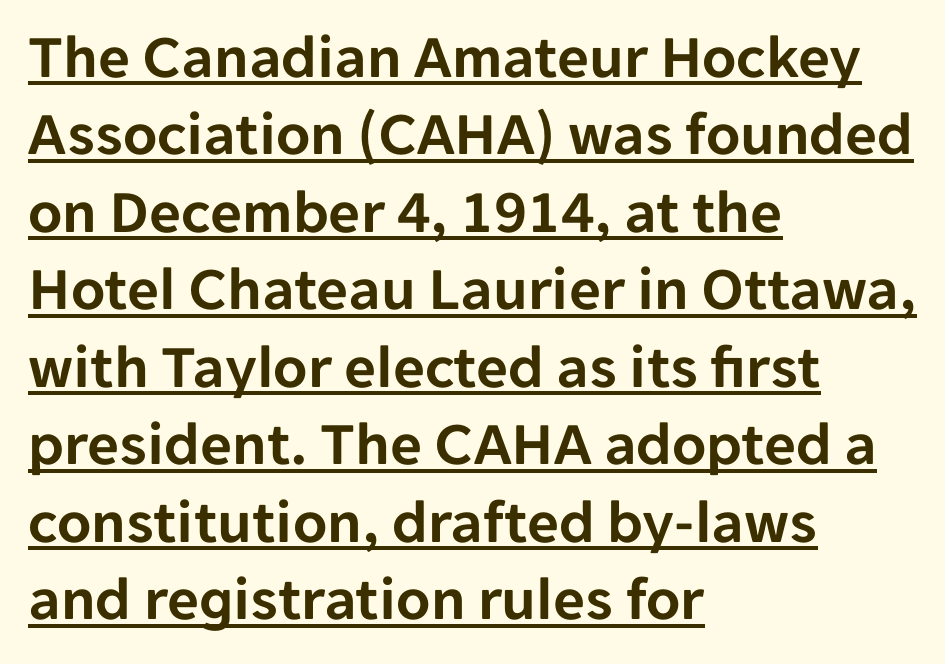
Spacing verdict: proportional, widths tailored to each character. This sample carries an underscore along the baseline area. Is there any slant? The stems are plumb. This rendering leaves character spacing at its baseline value. The designer went with a sans here, leaving each stem footless. Short and long lines alike share a common starting point at left.
